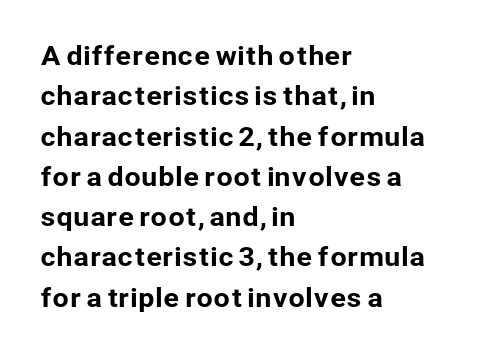
The image shows 26 px text type, upright; set left-aligned, normal line spacing (1.55x), normal letter spacing, not underlined.
